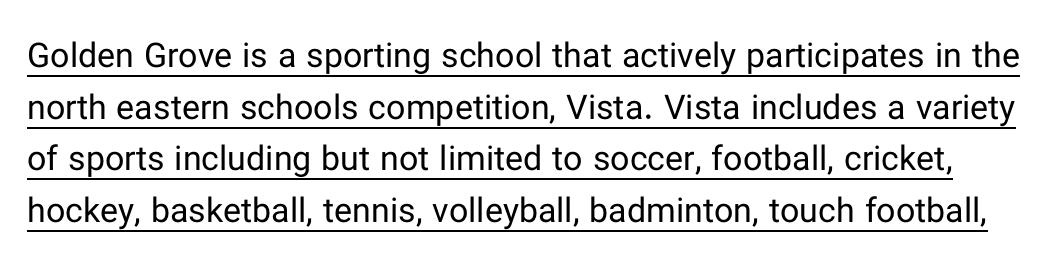
Regular leading. The rendering shows plain stroke endings on the letterforms — a sans-serif design. What stands out about the letter spacing? Nothing — it is the standard amount. A rule runs beneath these lines of type.
